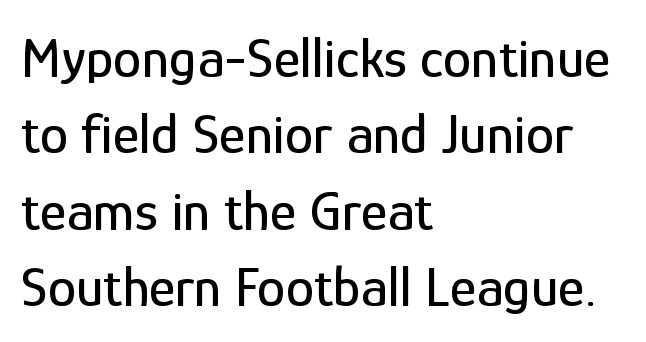
To sum up the face: it is a sans, with no serifs. Tracking here is standard; glyphs follow each other at the usual distance. Only glyphs here, with clear space below each row. This sample uses an upright cut, with every glyph sitting square on the baseline.
